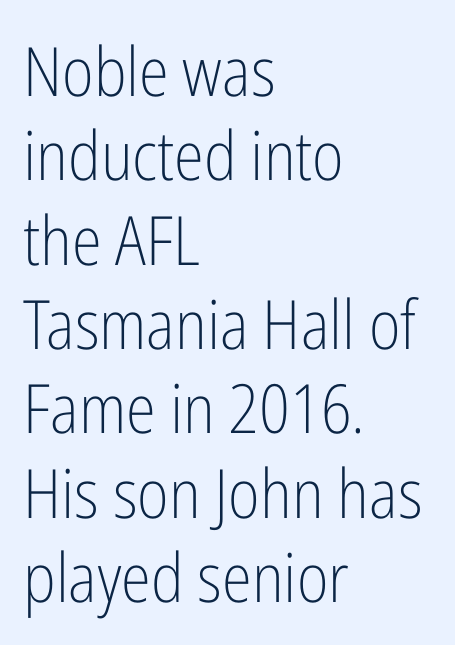
Do the letters lean? They stand straight. A typesetter would call this zero additional tracking. One-word summary of the alignment: left. Vertical stems look standard width or narrower in stroke. The rendering uses natural spacing where letterforms have individual widths. What kind of face is this? One without serifs — a sans.
